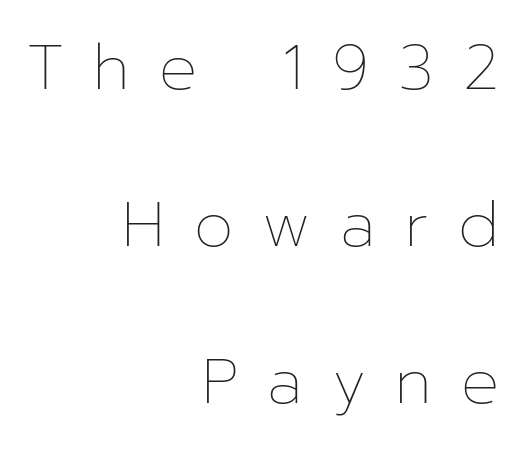
{"italic": "no", "bold": "no", "weight": "thin", "width": "normal", "stroke_contrast": "low", "x_height": "medium", "monospaced": "no", "underline": "no", "align": "right", "line_spacing": "loose", "line_spacing_ratio": 2.49, "letter_spacing": "wide", "letter_spacing_em": 0.47, "glyph_px": 63}
